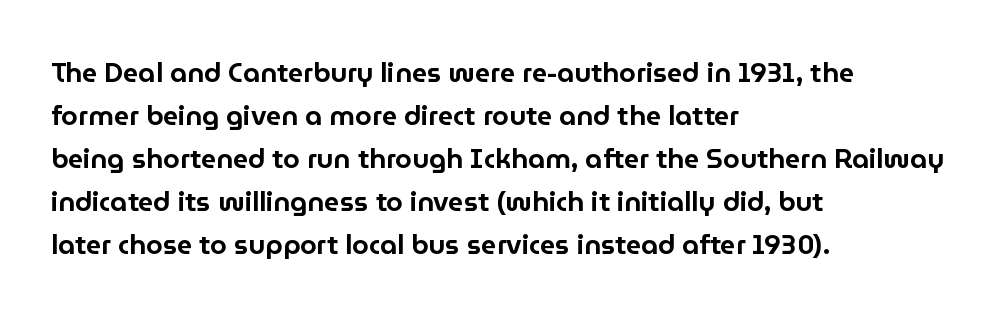
The image shows 27 px text type, upright; set left-aligned, normal line spacing (1.59x), normal letter spacing, not underlined.
